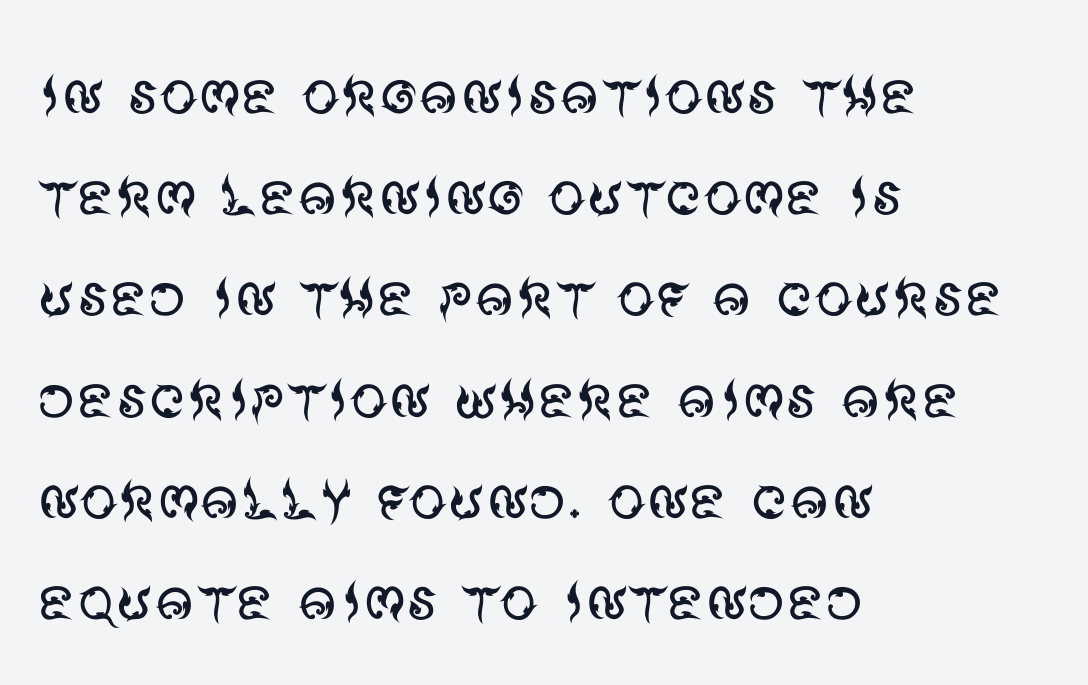
Q: Is the text bold? A: No.
Q: Is the text italic (slanted)? A: No, it is upright.
Q: Is the typeface a serif or a sans-serif typeface? A: Sans-serif.
Q: Is the text underlined? A: No.
Q: How is the paragraph aligned? A: Left-aligned.
Q: Is the spacing between letters normal or unusually wide? A: Normal.
Q: Is the spacing between lines tight, normal or loose? A: Normal.
Q: Width (condensed, normal, or wide)? A: Normal.
Q: Stroke contrast? A: Medium.
Q: x-height? A: Large.
Q: Monospaced? A: No.
